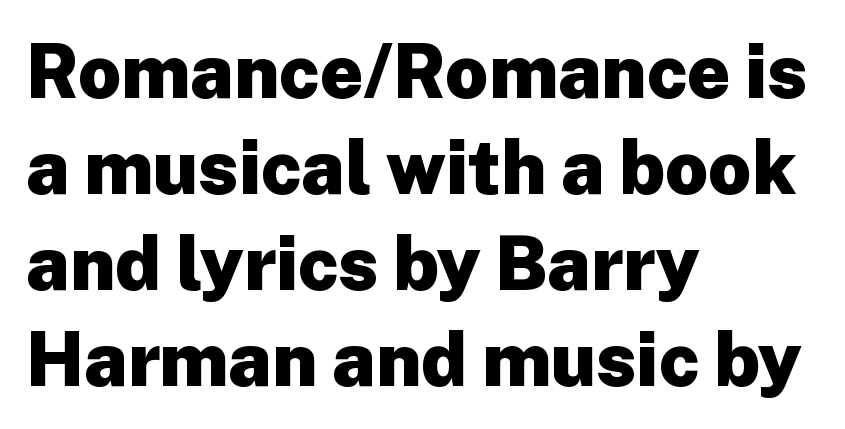
Q: Is the text bold? A: Yes.
Q: Is the text italic (slanted)? A: No, it is upright.
Q: Is the typeface a serif or a sans-serif typeface? A: Sans-serif.
Q: Is the text underlined? A: No.
Q: How is the paragraph aligned? A: Left-aligned.
Q: Is the spacing between letters normal or unusually wide? A: Normal.
Q: Is the spacing between lines tight, normal or loose? A: Normal.
Q: Width (condensed, normal, or wide)? A: Normal.
Q: Stroke contrast? A: Low.
Q: x-height? A: Medium.
Q: Monospaced? A: No.
